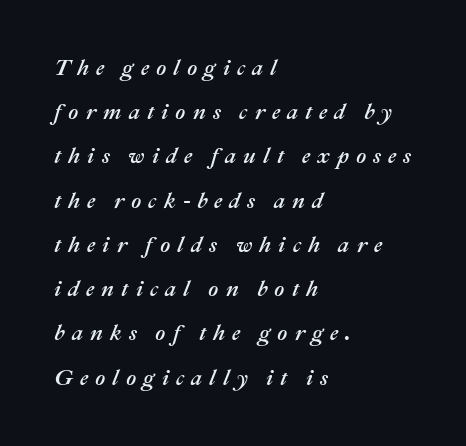
The image shows 22 px text type, italic (leaning right); set left-aligned, loose line spacing (2.01x), unusually wide letter spacing (+0.32 em), not underlined.
